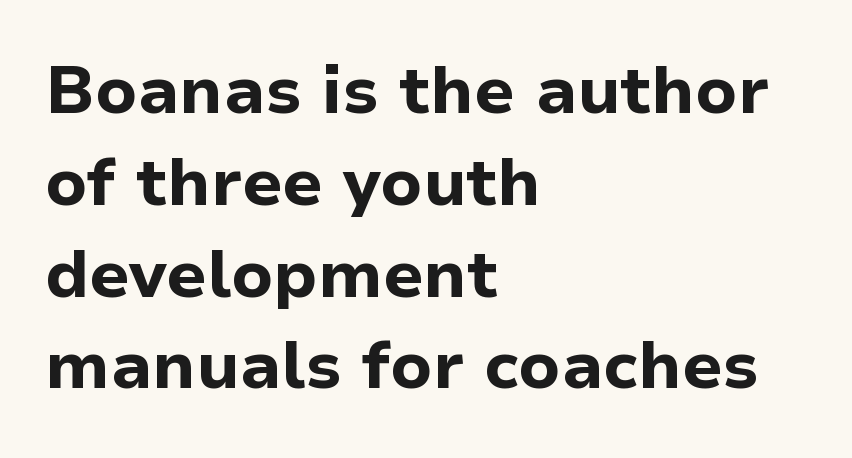
{"serif": "no", "italic": "no", "bold": "yes", "weight": "bold", "width": "normal", "stroke_contrast": "low", "x_height": "medium", "monospaced": "no", "underline": "no", "align": "left", "line_spacing": "normal", "line_spacing_ratio": 1.37, "letter_spacing": "normal", "letter_spacing_em": 0.0, "glyph_px": 67}
